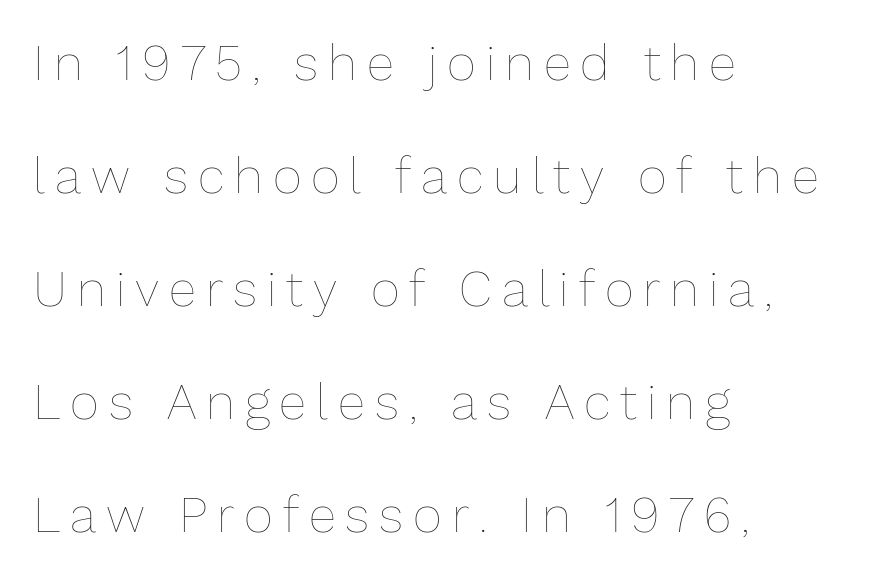
The image shows 50 px thin type, upright; set left-aligned, loose line spacing (2.26x), unusually wide letter spacing (+0.2 em), not underlined; low stroke contrast and a medium x-height.
